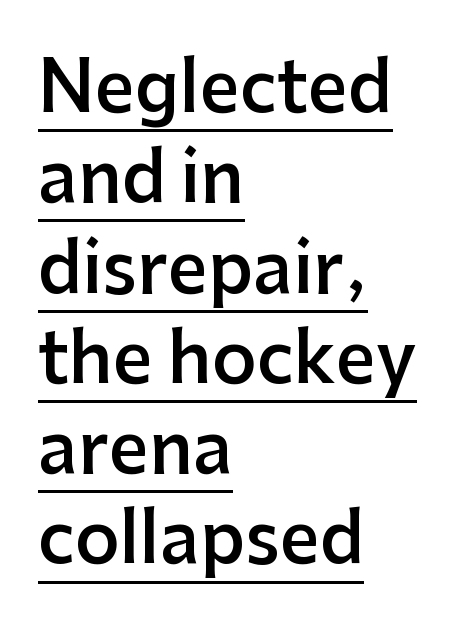
The image shows 70 px semibold sans-serif type, upright; set left-aligned, normal line spacing (1.29x), normal letter spacing, underlined; low stroke contrast and a medium x-height.
